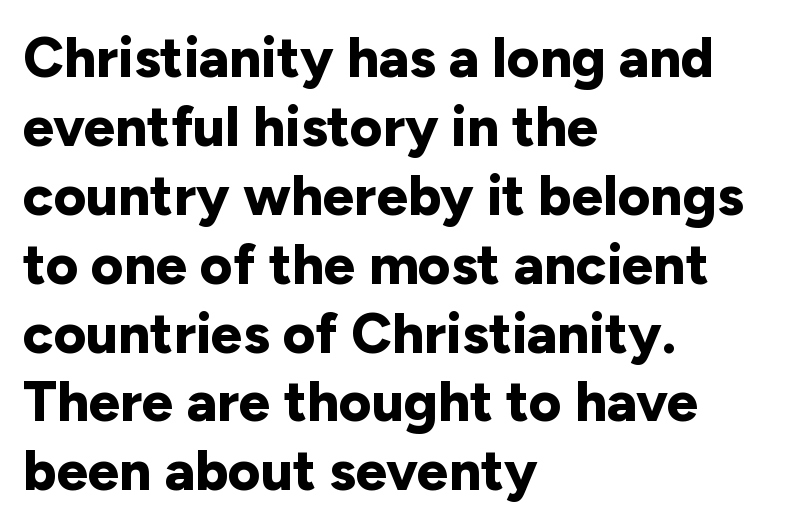
The image shows 56 px bold sans-serif type, upright; set left-aligned, line spacing 1.23x, normal letter spacing, not underlined; low stroke contrast and a medium x-height.
